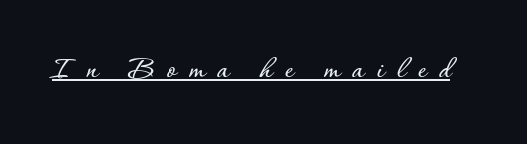
Q: Is the text italic (slanted)? A: Yes.
Q: Is the text underlined? A: Yes.
Q: Is the spacing between letters normal or unusually wide? A: Unusually wide.
Q: Width (condensed, normal, or wide)? A: Normal.
Q: Stroke contrast? A: Low.
Q: x-height? A: Small.
Q: Monospaced? A: No.
